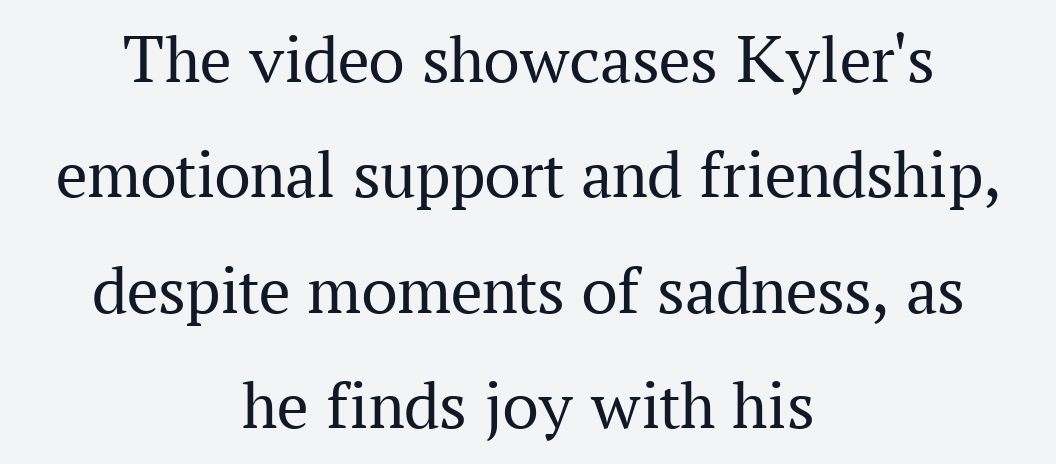
Italic: no, the glyphs are upright roman. Honestly, the letter spacing is just normal — you wouldn't notice it. Vertical stems look standard width or narrower in stroke. This is serif lettering, the kind often seen in printed books.
